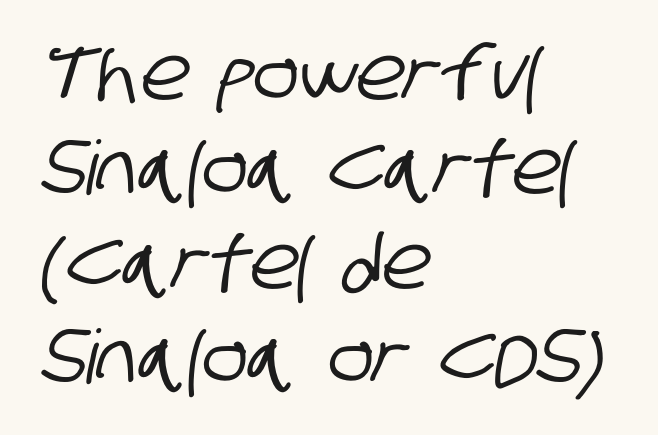
The passage shown is typeset with a sans-serif family. Characters follow at the spacing the type designer built in. The passage is arranged the way most books set body copy — flush left. In terms of leading, this rendering sits right in the middle. Just letters on the line, the space beneath them empty.
